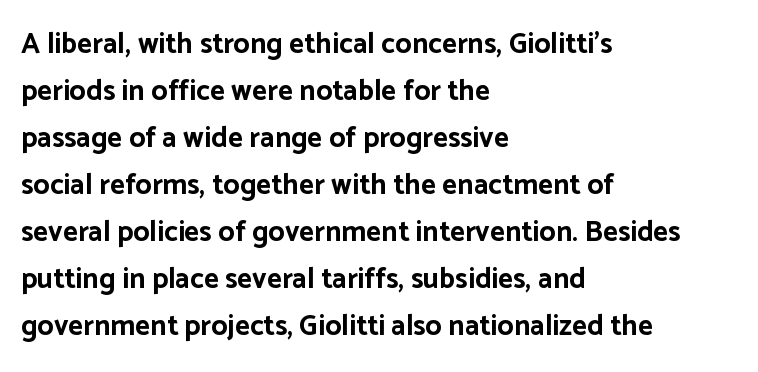
The image shows 29 px bold sans-serif type, upright; set left-aligned, normal line spacing (1.62x), normal letter spacing, not underlined; low stroke contrast and a medium x-height.
